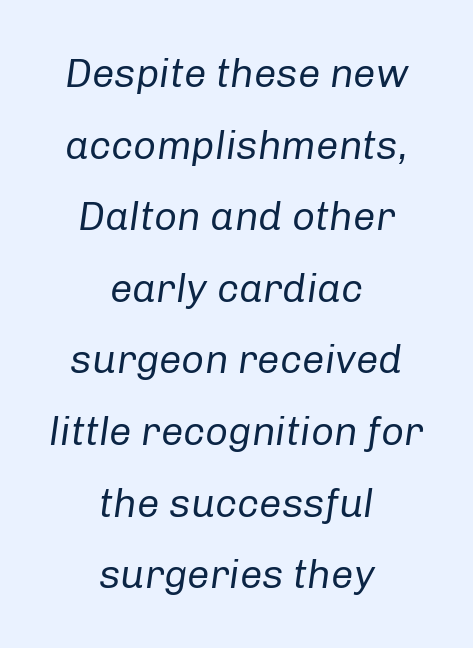
{"italic": "yes", "lean": "right", "slant_degrees": 8, "bold": "no", "weight": "regular", "width": "normal", "stroke_contrast": "low", "x_height": "medium", "monospaced": "no", "underline": "no", "align": "center", "line_spacing_ratio": 1.79, "letter_spacing": "normal", "letter_spacing_em": 0.0, "glyph_px": 40}
